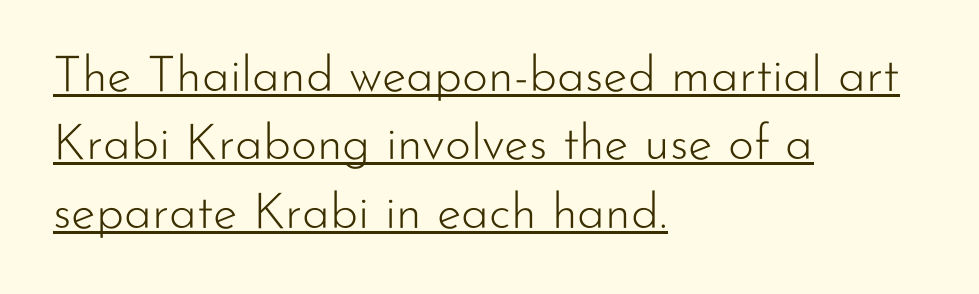
Q: Is the text bold? A: No.
Q: Is the text italic (slanted)? A: No, it is upright.
Q: Is the typeface a serif or a sans-serif typeface? A: Sans-serif.
Q: Is the text underlined? A: Yes.
Q: How is the paragraph aligned? A: Left-aligned.
Q: Is the spacing between letters normal or unusually wide? A: Normal.
Q: Is the spacing between lines tight, normal or loose? A: Normal.
Q: Width (condensed, normal, or wide)? A: Normal.
Q: Stroke contrast? A: Low.
Q: x-height? A: Small.
Q: Monospaced? A: No.
